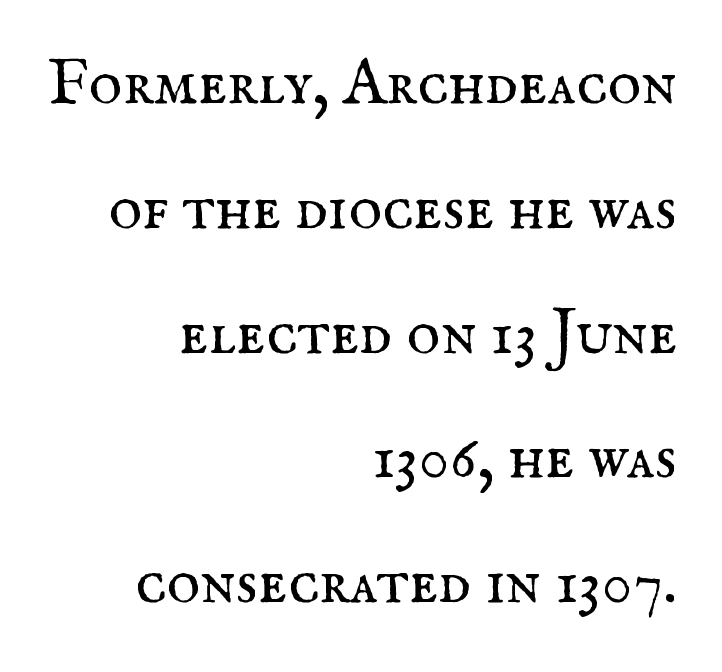
Q: Is the text bold? A: No.
Q: Is the text italic (slanted)? A: No, it is upright.
Q: Is the typeface a serif or a sans-serif typeface? A: Serif.
Q: Is the text underlined? A: No.
Q: How is the paragraph aligned? A: Right-aligned.
Q: Is the spacing between letters normal or unusually wide? A: Normal.
Q: Is the spacing between lines tight, normal or loose? A: Loose.
Q: Width (condensed, normal, or wide)? A: Normal.
Q: Stroke contrast? A: Medium.
Q: x-height? A: Small.
Q: Monospaced? A: No.
